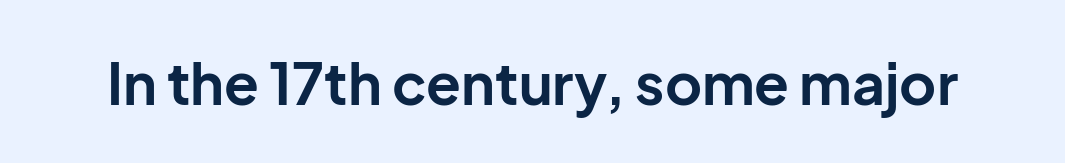
{"serif": "no", "italic": "no", "bold": "yes", "weight": "bold", "width": "normal", "stroke_contrast": "low", "x_height": "medium", "monospaced": "no", "underline": "no", "letter_spacing": "normal", "letter_spacing_em": 0.0, "glyph_px": 57}
